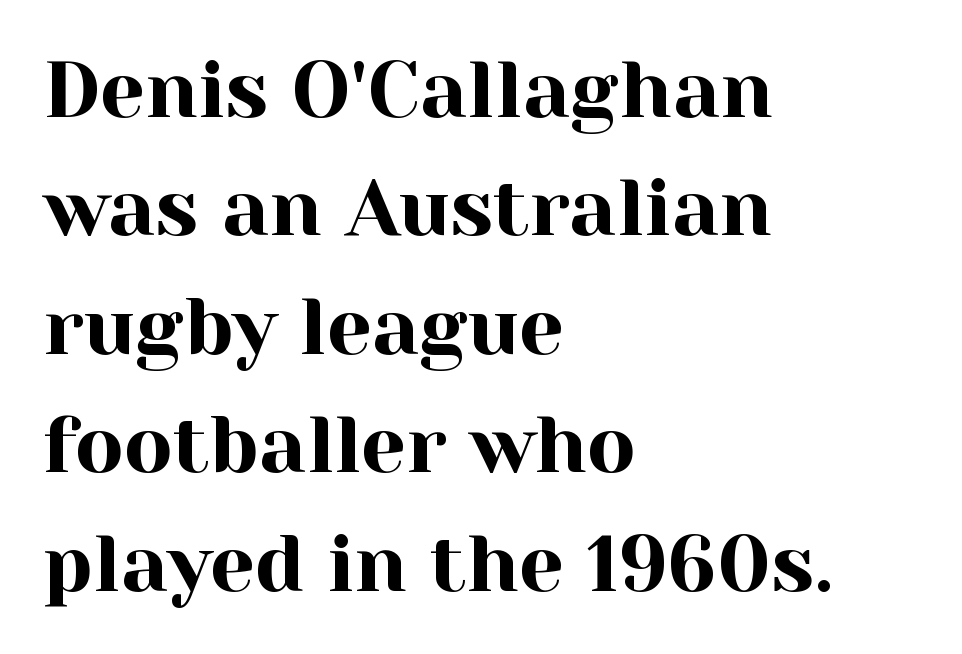
The image shows 80 px serif type, upright; set left-aligned, normal line spacing (1.48x), normal letter spacing, not underlined; a medium x-height.
